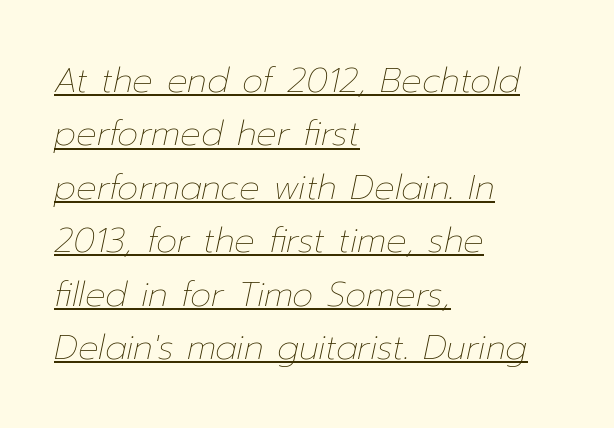
The image shows 34 px thin type, italic (leaning right); set left-aligned, normal line spacing (1.57x), normal letter spacing, underlined; low stroke contrast and a medium x-height.
